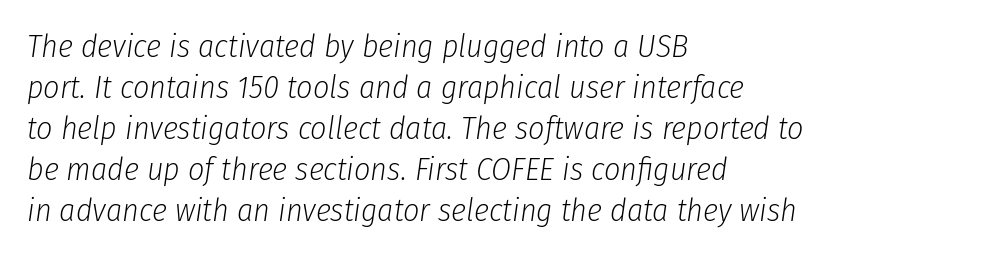
The image shows 32 px light, condensed type, italic (leaning right); set left-aligned, normal line spacing (1.28x), normal letter spacing, not underlined; low stroke contrast and a medium x-height.
